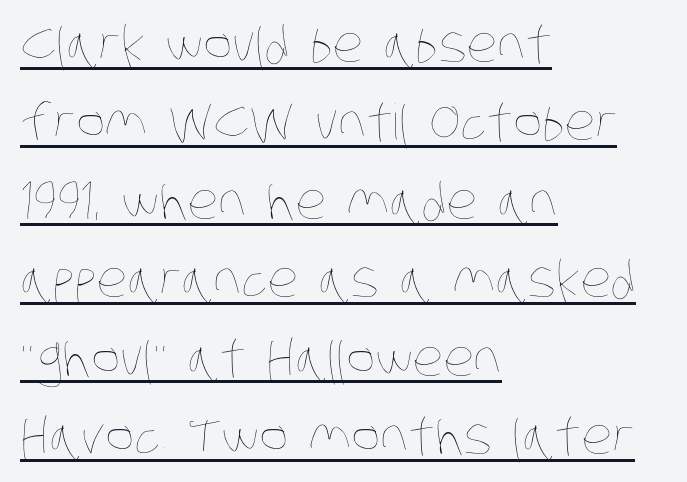
This block has exactly the height ordinary leading produces. Note the varied advance widths — an 'i' is clearly narrower than an 'm'. The passage shown has conventional tracking throughout. The passage is arranged the way most books set body copy — flush left.
